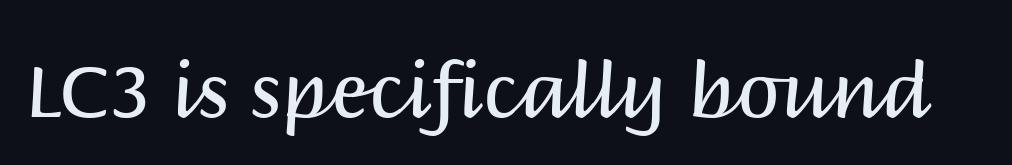
Look at the tracking — it's just the regular setting, nothing added. This is not heavy type; no bold has been used. No word sits above an underline. This sample has the flowing, uneven cadence of proportional lettering. A sans-serif font was chosen for this passage.
